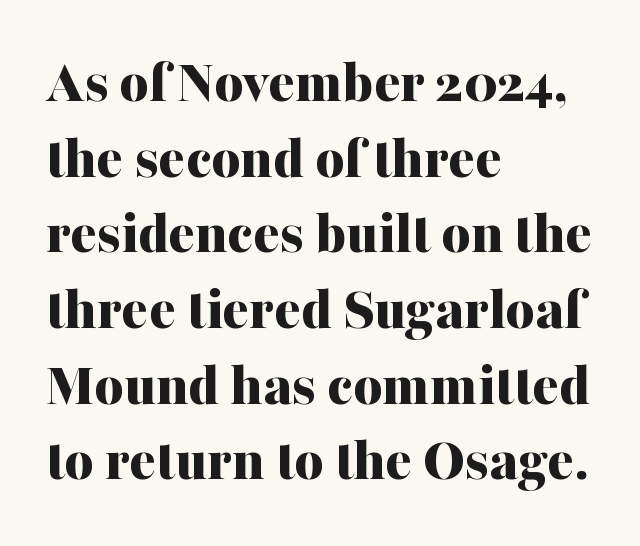
Q: Is the text bold? A: Yes.
Q: Is the text italic (slanted)? A: No, it is upright.
Q: Is the typeface a serif or a sans-serif typeface? A: Serif.
Q: Is the text underlined? A: No.
Q: How is the paragraph aligned? A: Left-aligned.
Q: Is the spacing between letters normal or unusually wide? A: Normal.
Q: Width (condensed, normal, or wide)? A: Normal.
Q: Stroke contrast? A: Medium.
Q: x-height? A: Medium.
Q: Monospaced? A: No.
